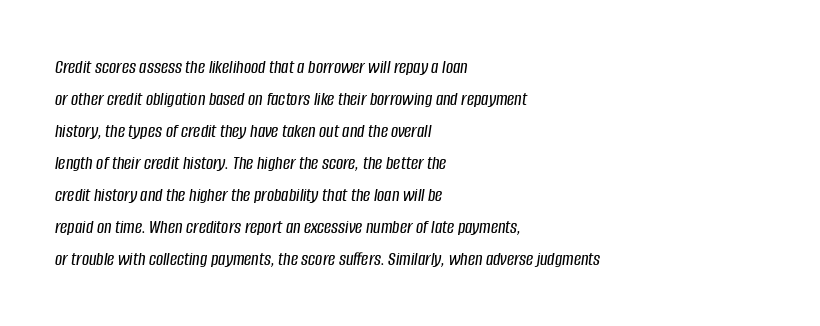
The image shows 20 px text type, italic (leaning right); set left-aligned, normal line spacing (1.6x), normal letter spacing, not underlined.
